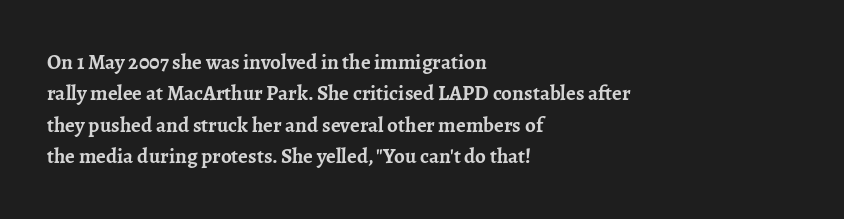
Set as a true bold cut, around the 700 mark. You can tell it's not italic because the verticals are truly vertical. Horizontally, the lines are justified to the leading edge only. Evenly set lines give the paragraph a standard silhouette. Just letters on the line, the space beneath them empty. Compared with typical body copy, the letter spacing here is the same.
